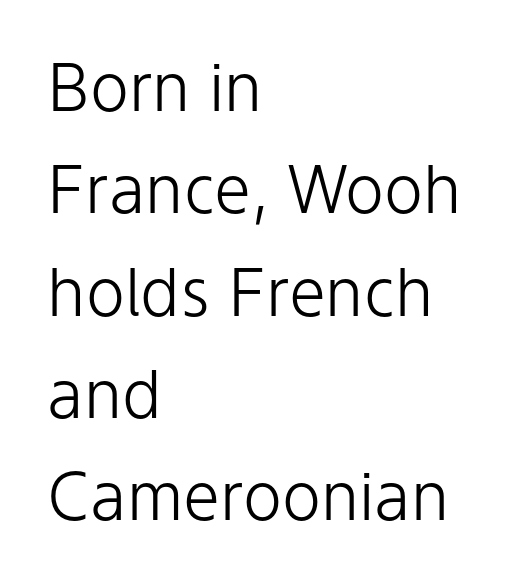
Q: Is the text bold? A: No.
Q: Is the text italic (slanted)? A: No, it is upright.
Q: Is the typeface a serif or a sans-serif typeface? A: Sans-serif.
Q: Is the text underlined? A: No.
Q: How is the paragraph aligned? A: Left-aligned.
Q: Is the spacing between letters normal or unusually wide? A: Normal.
Q: Is the spacing between lines tight, normal or loose? A: Normal.
Q: Width (condensed, normal, or wide)? A: Normal.
Q: Stroke contrast? A: Low.
Q: x-height? A: Medium.
Q: Monospaced? A: No.
